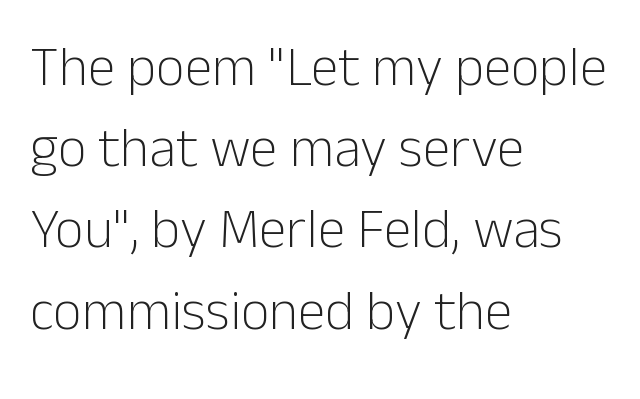
Varying glyph widths throughout — classic text-font behaviour. The lettering holds an erect, upright posture throughout. Letters rest on an invisible, unmarked baseline. Check where the strokes stop: nothing finishes them off — pure sans. Compared with a typical body face, this is equally light or lighter still. Horizontally, the lines are justified to the leading edge only.
